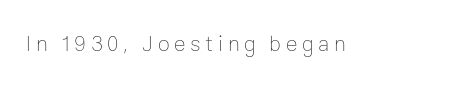
Descenders are the only things crossing below the line. This sample uses an upright cut, with every glyph sitting square on the baseline. Heaviness? Minimal to ordinary, like unemphasized prose. Observe the wide spacing: letters keep a clear distance from each other.
